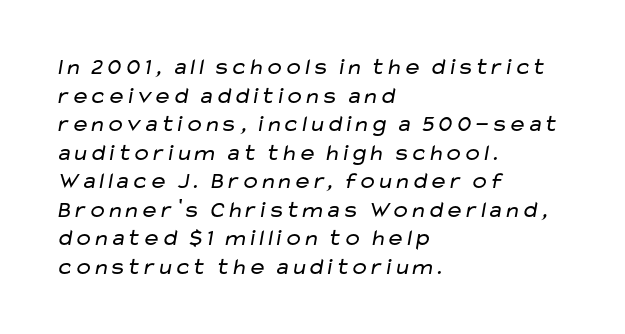
Q: Is the text bold? A: No.
Q: Is the text underlined? A: No.
Q: How is the paragraph aligned? A: Left-aligned.
Q: Is the spacing between letters normal or unusually wide? A: Normal.
